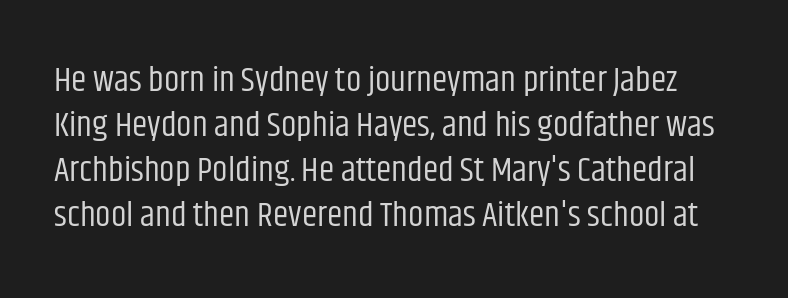
Q: Is the text bold? A: No.
Q: Is the text italic (slanted)? A: No, it is upright.
Q: Is the typeface a serif or a sans-serif typeface? A: Sans-serif.
Q: Is the text underlined? A: No.
Q: Is the spacing between letters normal or unusually wide? A: Normal.
Q: Is the spacing between lines tight, normal or loose? A: Normal.
Q: Width (condensed, normal, or wide)? A: Condensed.
Q: Stroke contrast? A: Low.
Q: x-height? A: Large.
Q: Monospaced? A: No.
